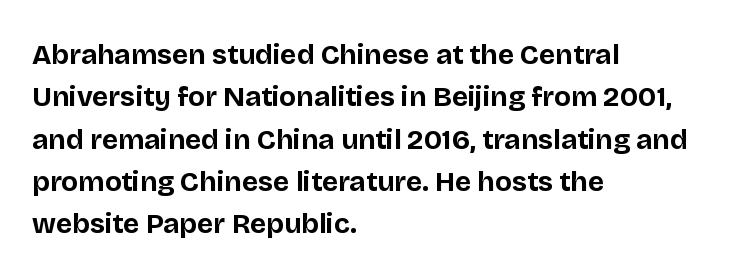
{"serif": "no", "italic": "no", "bold": "yes", "weight": "bold", "width": "normal", "stroke_contrast": "low", "x_height": "large", "monospaced": "no", "underline": "no", "align": "left", "line_spacing": "normal", "line_spacing_ratio": 1.51, "letter_spacing": "normal", "letter_spacing_em": 0.0, "glyph_px": 28}
